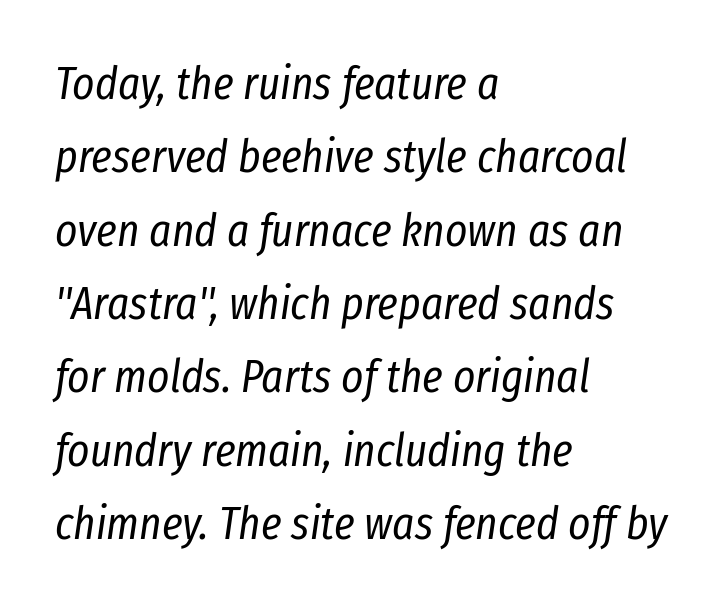
Italic? Definitely — the glyphs are oblique. Line beginnings align vertically; line endings do not. The characters are drawn with everyday or finer stroke widths. Regarding leading, the lines here are spaced in the standard way. Plain, unruled lines of type. Students, note that the glyphs here touch the page at normal intervals.
